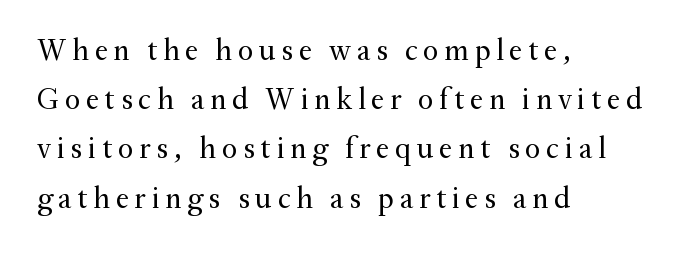
The image shows 30 px regular-weight serif type, upright; set left-aligned, normal line spacing (1.64x), not underlined; medium stroke contrast and a small x-height.
